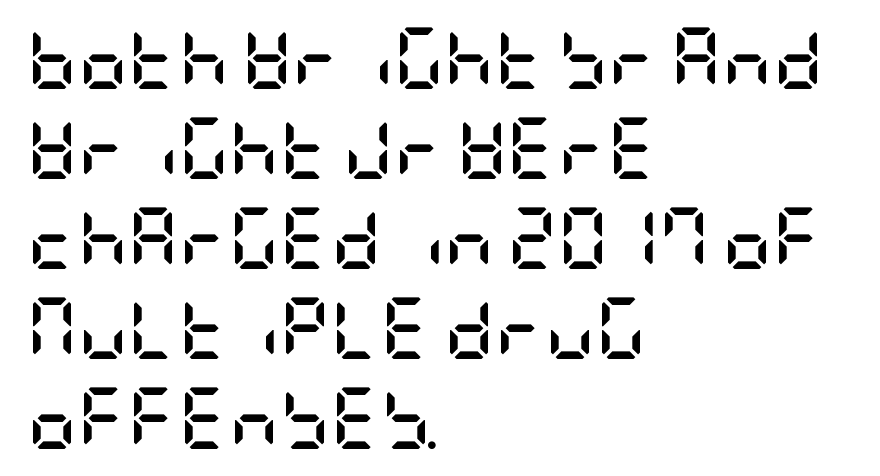
Words appear dense and cohesive because spacing is normal. Italic: no, the glyphs are upright roman. Stroke thickness is high; the sample reads as a true bold. The area under the type is left untouched. The designer left line spacing at the default.
